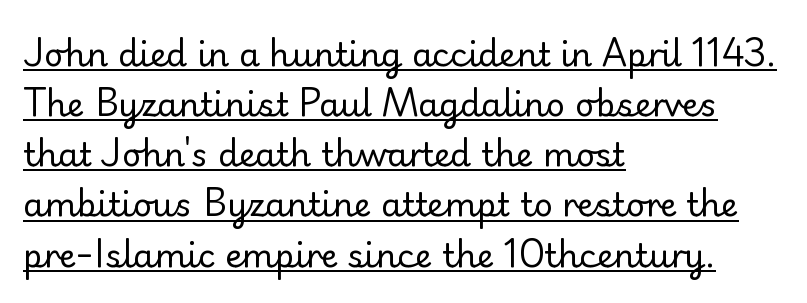
Compared with typical body copy, the letter spacing here is the same. This sample has the flowing, uneven cadence of proportional lettering. The rendering shows plain stroke endings on the letterforms — a sans-serif design. The font's upright variant was chosen for this text. Alignment: flush left. The rendered words wear a rule along their underside.
